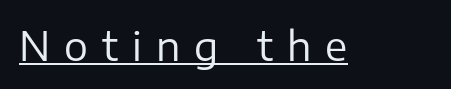
Q: Is the text bold? A: No.
Q: Is the text italic (slanted)? A: No, it is upright.
Q: Is the typeface a serif or a sans-serif typeface? A: Sans-serif.
Q: Is the text underlined? A: Yes.
Q: Is the spacing between letters normal or unusually wide? A: Unusually wide.
Q: Width (condensed, normal, or wide)? A: Normal.
Q: Stroke contrast? A: Low.
Q: x-height? A: Medium.
Q: Monospaced? A: No.
